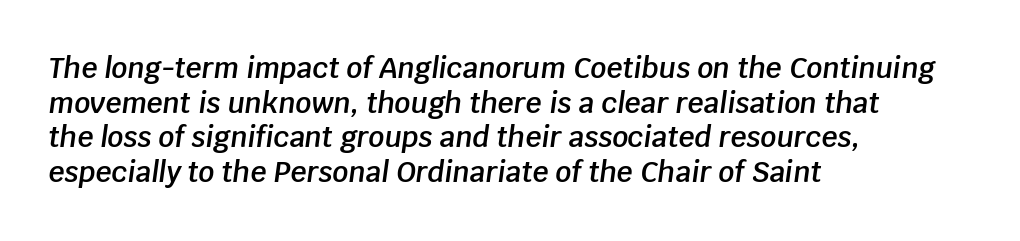
{"italic": "yes", "lean": "right", "slant_degrees": 8, "bold": "semi", "weight": "semibold", "width": "normal", "stroke_contrast": "low", "x_height": "large", "monospaced": "no", "underline": "no", "align": "left", "line_spacing_ratio": 1.24, "letter_spacing": "normal", "letter_spacing_em": 0.0, "glyph_px": 28}
